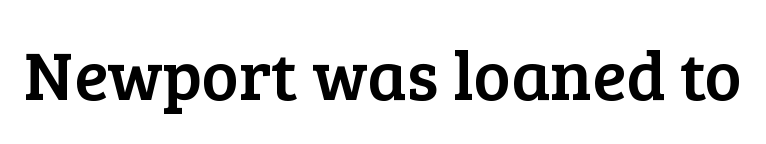
Q: Is the text italic (slanted)? A: No, it is upright.
Q: Is the typeface a serif or a sans-serif typeface? A: Serif.
Q: Is the text underlined? A: No.
Q: Is the spacing between letters normal or unusually wide? A: Normal.
Q: Width (condensed, normal, or wide)? A: Normal.
Q: Stroke contrast? A: Low.
Q: x-height? A: Medium.
Q: Monospaced? A: No.
